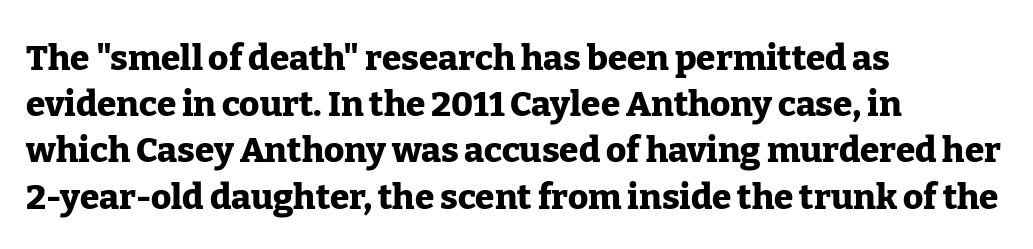
Q: Is the text bold? A: Yes.
Q: Is the text italic (slanted)? A: No, it is upright.
Q: Is the typeface a serif or a sans-serif typeface? A: Serif.
Q: Is the text underlined? A: No.
Q: How is the paragraph aligned? A: Left-aligned.
Q: Is the spacing between letters normal or unusually wide? A: Normal.
Q: Is the spacing between lines tight, normal or loose? A: Normal.
Q: Width (condensed, normal, or wide)? A: Normal.
Q: Stroke contrast? A: Low.
Q: x-height? A: Medium.
Q: Monospaced? A: No.
